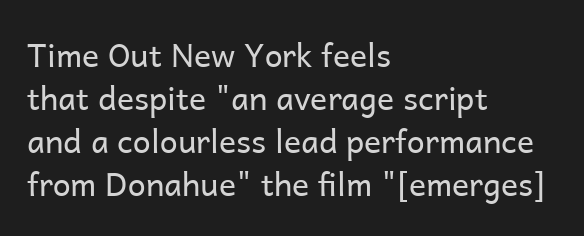
{"serif": "no", "italic": "no", "bold": "no", "weight": "regular", "width": "normal", "stroke_contrast": "low", "x_height": "medium", "monospaced": "no", "underline": "no", "align": "left", "line_spacing": "normal", "line_spacing_ratio": 1.34, "letter_spacing": "normal", "letter_spacing_em": 0.0, "glyph_px": 32}
